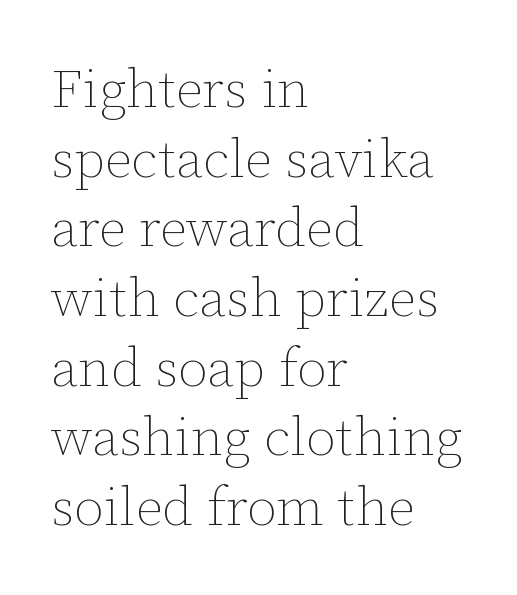
{"italic": "no", "bold": "no", "weight": "thin", "width": "normal", "stroke_contrast": "low", "x_height": "medium", "monospaced": "no", "underline": "no", "align": "left", "line_spacing": "normal", "line_spacing_ratio": 1.29, "letter_spacing": "normal", "letter_spacing_em": 0.0, "glyph_px": 54}
